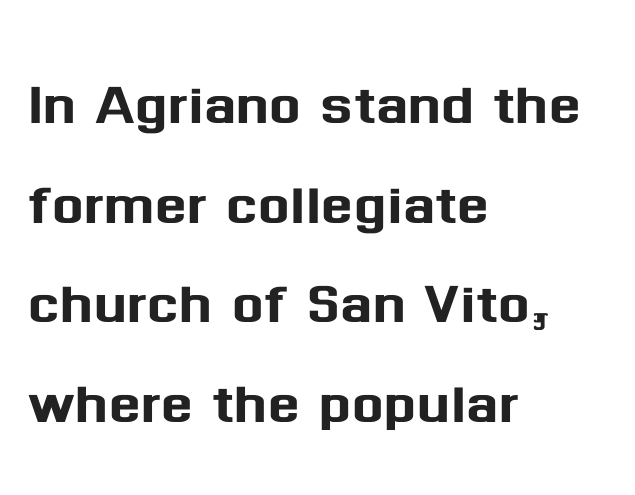
The image shows 75 px sans-serif type, upright; set left-aligned, normal line spacing (1.33x), normal letter spacing, not underlined; medium stroke contrast and a medium x-height.
